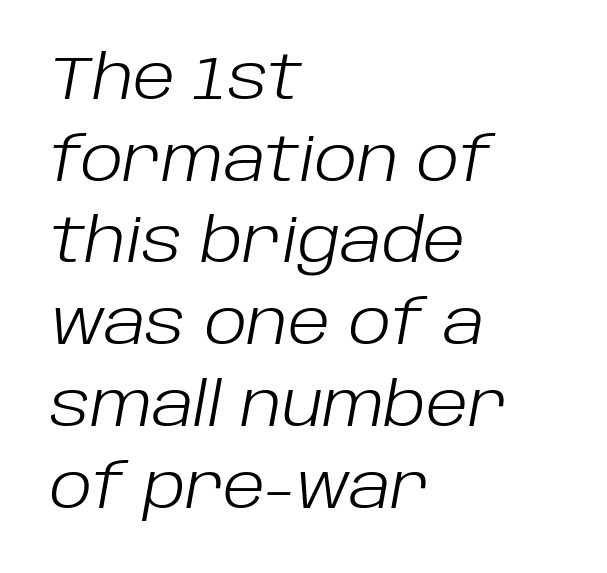
{"italic": "yes", "lean": "right", "slant_degrees": 10, "bold": "no", "weight": "light", "width": "normal", "stroke_contrast": "low", "x_height": "large", "monospaced": "no", "underline": "no", "align": "left", "line_spacing": "normal", "line_spacing_ratio": 1.34, "letter_spacing": "normal", "letter_spacing_em": 0.0, "glyph_px": 61}
